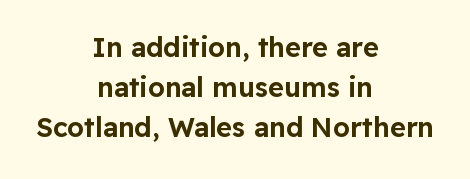
Reading down the block, each line starts at a different indent, mirrored at its end. A clean baseline with only descenders dipping below it. Regarding leading, the lines here are spaced in the standard way. The passage shown has conventional tracking throughout. Designer's note — italics off, roman on.
